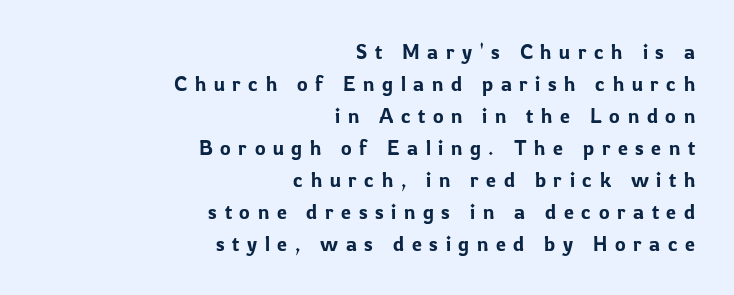
Anything drawn beneath the words? Only blank space. The face used here is rendered with a markedly widened letterfit. Evenly set lines give the paragraph a standard silhouette. Short and long lines alike share a common ending point at right.
